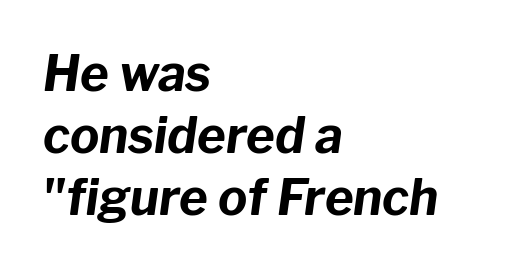
The image shows 49 px bold type, italic (leaning right); set left-aligned, normal line spacing (1.27x), normal letter spacing, not underlined; low stroke contrast and a medium x-height.
